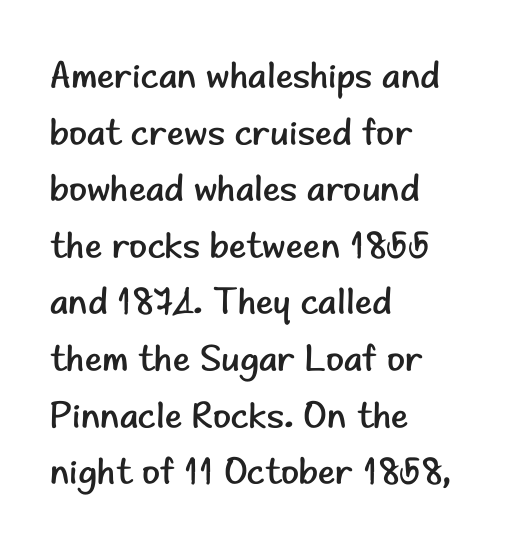
Character widths vary here, with narrow letters taking less room than wide ones. The line texture is even and compact thanks to regular tracking. The area under the type is left untouched. Notice how the passage keeps a crisp vertical edge on the left only. The text was rendered using a sans face with plain stroke endings.
